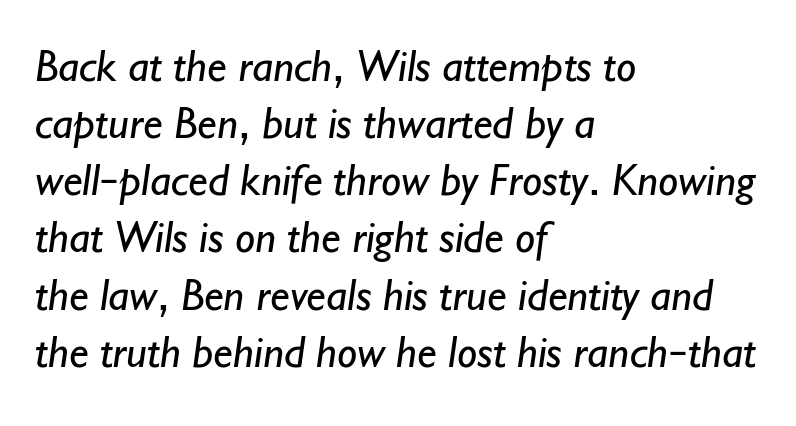
{"serif": "no", "bold": "no", "weight": "regular", "width": "normal", "stroke_contrast": "low", "x_height": "small", "monospaced": "no", "underline": "no", "align": "left", "line_spacing": "normal", "line_spacing_ratio": 1.27, "letter_spacing": "normal", "letter_spacing_em": 0.0, "glyph_px": 45}
